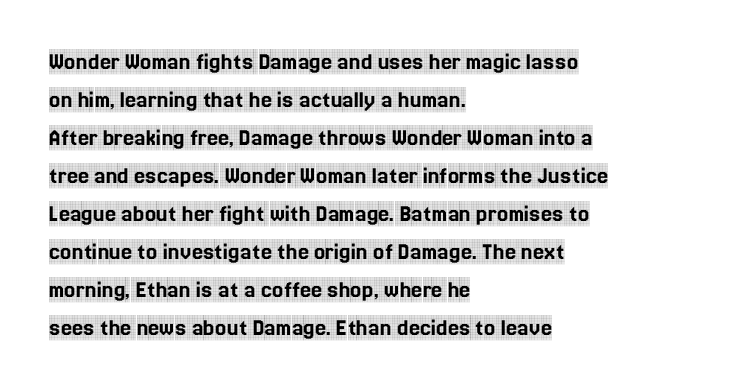
Plain, unruled lines of type. Each word holds together tightly as a unit, with standard inter-letter gaps. Every row of glyphs begins at an identical x-position on the left. Leading matches the norm, producing a regular column.
